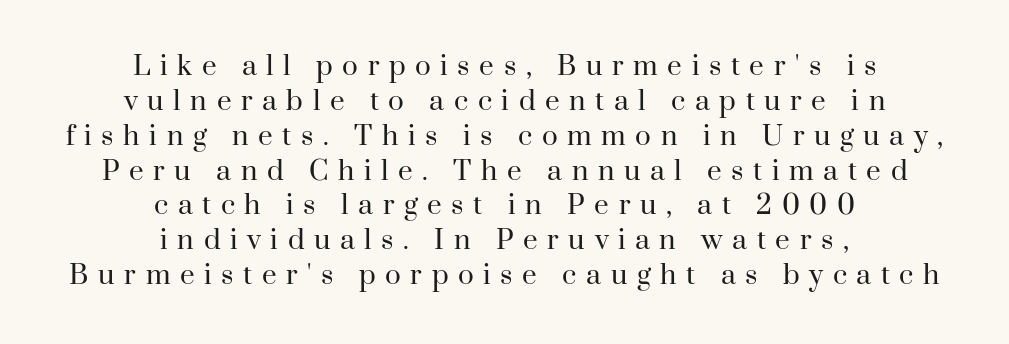
The lettering stays uniformly vertical, giving the passage a roman look. The foot of each line stays bare and open. A normal amount of white space separates one row of letters from the next. In CSS terms this would be text-align: center. The typeface has the unassuming heft of standard copy or less. Tracking here is generous; glyphs stand well apart from one another.
